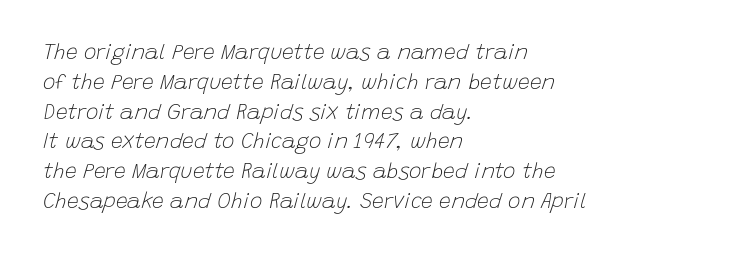
Q: Is the text bold? A: No.
Q: Is the text italic (slanted)? A: Yes, it leans right by about 15 degrees.
Q: Is the text underlined? A: No.
Q: How is the paragraph aligned? A: Left-aligned.
Q: Is the spacing between letters normal or unusually wide? A: Normal.
Q: Is the spacing between lines tight, normal or loose? A: Normal.
